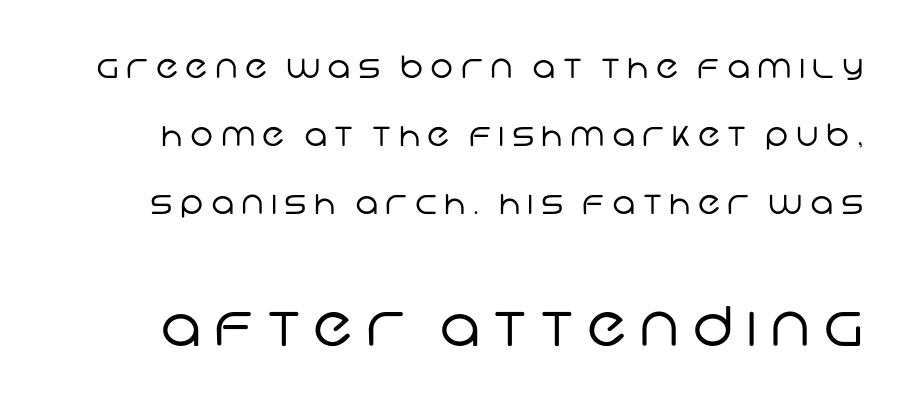
Q: Is the text bold? A: No.
Q: Is the typeface a serif or a sans-serif typeface? A: Sans-serif.
Q: Is the text underlined? A: No.
Q: Is the spacing between letters normal or unusually wide? A: Unusually wide.
Q: Is the spacing between lines tight, normal or loose? A: Loose.
Q: Which block of text is set in a larger size, the first (top) or the second (bottom)? A: The second (bottom) one.
Q: Width (condensed, normal, or wide)? A: Normal.
Q: Stroke contrast? A: Low.
Q: x-height? A: Large.
Q: Monospaced? A: No.
